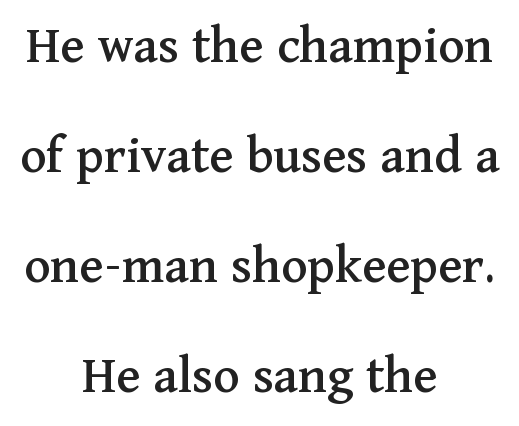
{"serif": "yes", "italic": "no", "width": "normal", "stroke_contrast": "medium", "x_height": "medium", "monospaced": "no", "underline": "no", "align": "center", "line_spacing": "loose", "line_spacing_ratio": 2.0, "letter_spacing": "normal", "letter_spacing_em": 0.0, "glyph_px": 55}
